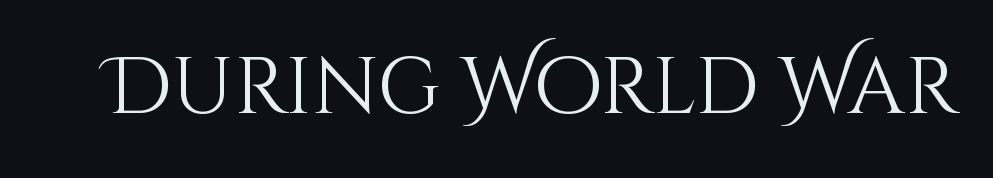
{"italic": "no", "bold": "no", "weight": "light", "width": "normal", "stroke_contrast": "medium", "x_height": "large", "monospaced": "no", "underline": "no", "letter_spacing": "normal", "letter_spacing_em": 0.0, "glyph_px": 79}
